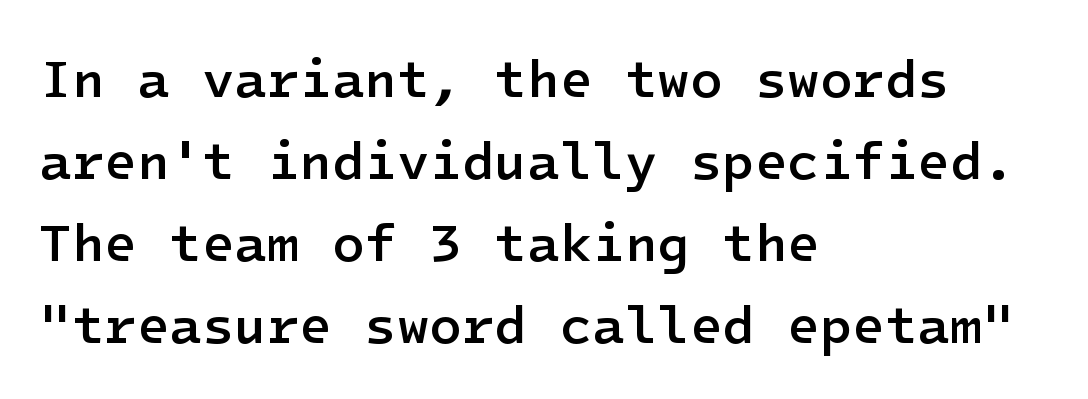
{"serif": "no", "italic": "no", "bold": "semi", "weight": "semibold", "width": "normal", "stroke_contrast": "low", "x_height": "medium", "underline": "no", "align": "left", "line_spacing": "normal", "line_spacing_ratio": 1.55, "letter_spacing": "normal", "letter_spacing_em": 0.0, "glyph_px": 53}
